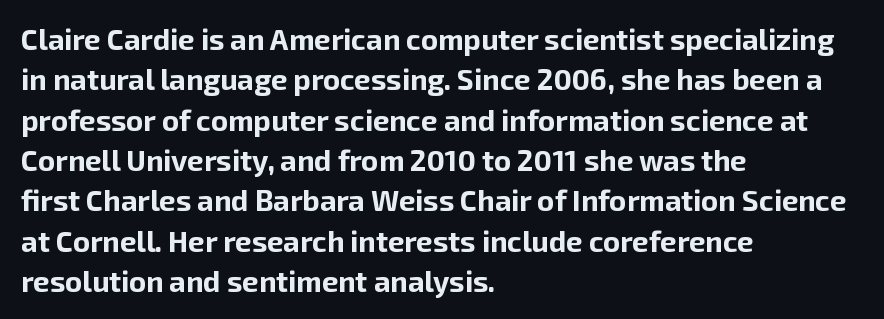
{"serif": "no", "italic": "no", "bold": "yes", "weight": "bold", "width": "normal", "stroke_contrast": "low", "x_height": "medium", "monospaced": "no", "underline": "no", "align": "left", "line_spacing": "normal", "line_spacing_ratio": 1.39, "letter_spacing": "normal", "letter_spacing_em": 0.0, "glyph_px": 29}
